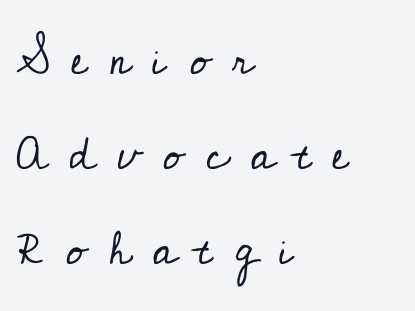
Q: Is the text bold? A: No.
Q: Is the text italic (slanted)? A: Yes.
Q: Is the typeface a serif or a sans-serif typeface? A: Serif.
Q: Is the text underlined? A: No.
Q: How is the paragraph aligned? A: Left-aligned.
Q: Is the spacing between letters normal or unusually wide? A: Unusually wide.
Q: Is the spacing between lines tight, normal or loose? A: Loose.
Q: Width (condensed, normal, or wide)? A: Normal.
Q: Stroke contrast? A: Low.
Q: x-height? A: Small.
Q: Monospaced? A: No.
